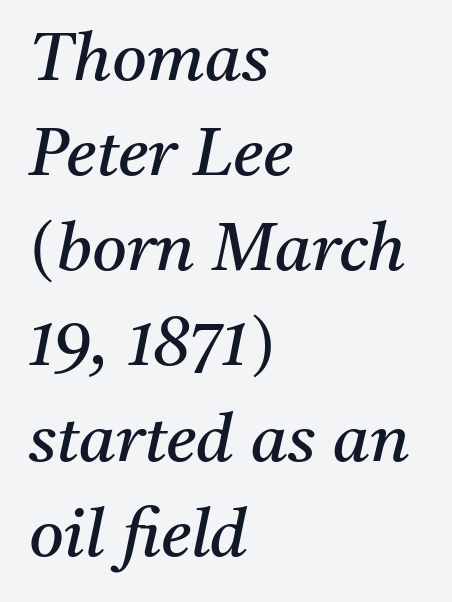
Q: Is the text bold? A: No.
Q: Is the text italic (slanted)? A: Yes, it leans right by about 11 degrees.
Q: Is the typeface a serif or a sans-serif typeface? A: Serif.
Q: Is the text underlined? A: No.
Q: How is the paragraph aligned? A: Left-aligned.
Q: Is the spacing between letters normal or unusually wide? A: Normal.
Q: Is the spacing between lines tight, normal or loose? A: Normal.
Q: Width (condensed, normal, or wide)? A: Normal.
Q: Stroke contrast? A: Medium.
Q: x-height? A: Medium.
Q: Monospaced? A: No.
